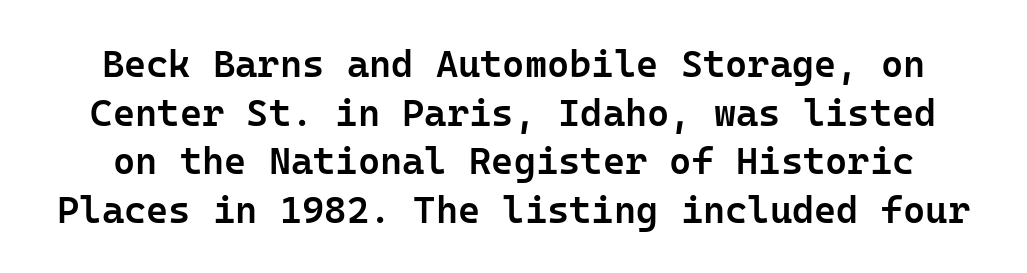
Q: Is the text bold? A: Semi-bold.
Q: Is the text italic (slanted)? A: No, it is upright.
Q: Is the typeface a serif or a sans-serif typeface? A: Sans-serif.
Q: Is the text underlined? A: No.
Q: Is the spacing between letters normal or unusually wide? A: Normal.
Q: Is the spacing between lines tight, normal or loose? A: Normal.
Q: Width (condensed, normal, or wide)? A: Normal.
Q: Stroke contrast? A: Low.
Q: x-height? A: Medium.
Q: Monospaced? A: Yes.
